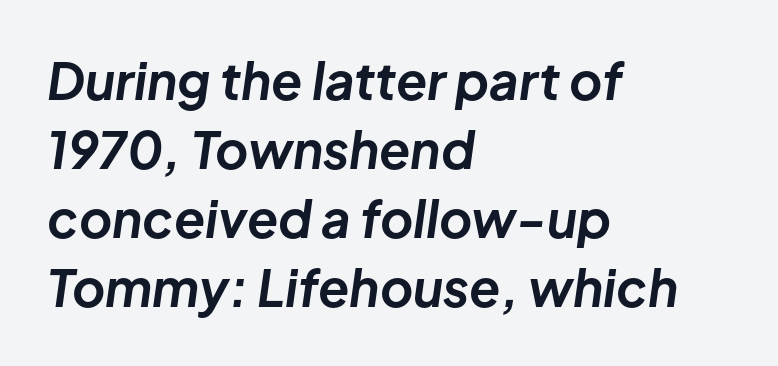
Q: Is the text bold? A: Yes.
Q: Is the text italic (slanted)? A: Yes, it leans right by about 8 degrees.
Q: Is the text underlined? A: No.
Q: How is the paragraph aligned? A: Left-aligned.
Q: Is the spacing between letters normal or unusually wide? A: Normal.
Q: Is the spacing between lines tight, normal or loose? A: Normal.
Q: Width (condensed, normal, or wide)? A: Normal.
Q: Stroke contrast? A: Low.
Q: x-height? A: Medium.
Q: Monospaced? A: No.
